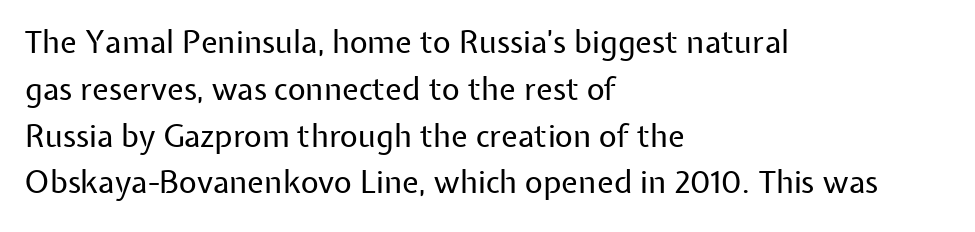
{"serif": "no", "italic": "no", "bold": "no", "weight": "regular", "width": "normal", "stroke_contrast": "low", "x_height": "medium", "monospaced": "no", "underline": "no", "align": "left", "line_spacing": "normal", "line_spacing_ratio": 1.51, "letter_spacing": "normal", "letter_spacing_em": 0.0, "glyph_px": 31}
